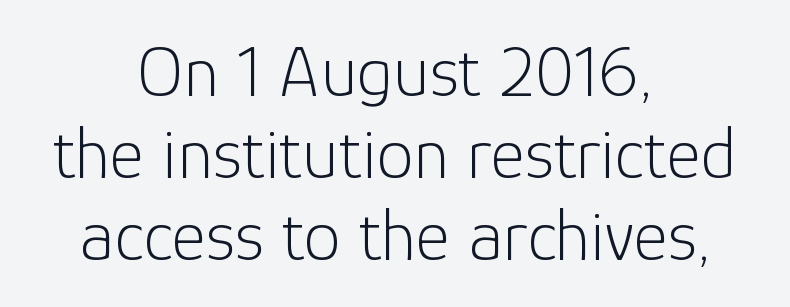
Unlike italic type, these characters show no tilt at all. This rendering uses center alignment, leaving both contours irregular but symmetric. The space beneath each line is pristine and unruled. Successive baselines arrive quickly, one right under another. Is the letter spacing exaggerated? No — it looks like the ordinary default. The face used here is proportionally spaced, like ordinary book or web type.
